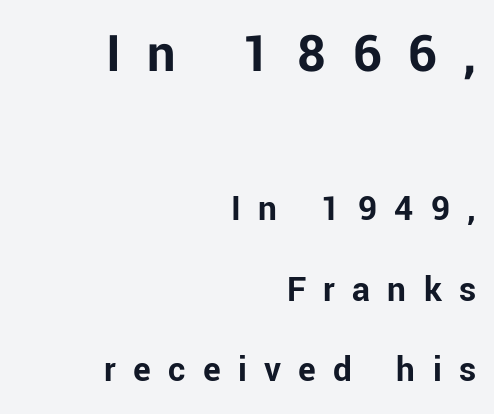
Q: Is the text bold? A: Yes.
Q: Is the text italic (slanted)? A: No, it is upright.
Q: Is the typeface a serif or a sans-serif typeface? A: Sans-serif.
Q: Is the text underlined? A: No.
Q: How is the paragraph aligned? A: Right-aligned.
Q: Is the spacing between letters normal or unusually wide? A: Unusually wide.
Q: Is the spacing between lines tight, normal or loose? A: Loose.
Q: Which block of text is set in a larger size, the first (top) or the second (bottom)? A: The first (top) one.
Q: Width (condensed, normal, or wide)? A: Normal.
Q: Stroke contrast? A: Low.
Q: x-height? A: Medium.
Q: Monospaced? A: No.
